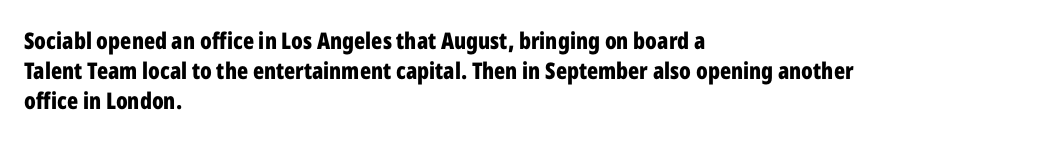
Does extra space separate the letters? No, they use regular spacing. The passage is arranged the way most books set body copy — flush left. Successive baselines arrive at the customary interval. Posture: upright roman. Is the type bold? Yes — the strokes are clearly thick and heavy.
